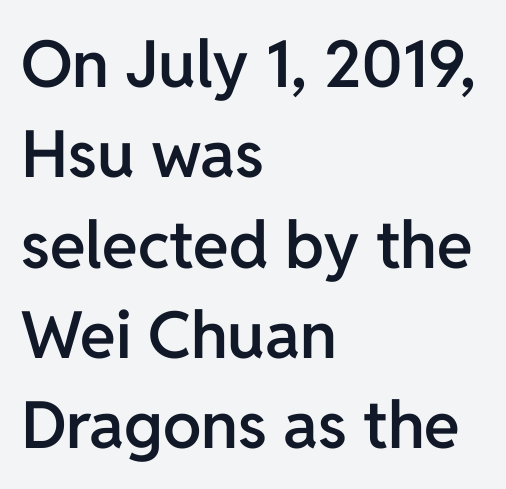
A clean baseline with only descenders dipping below it. Students, observe: this is what conventionally led text looks like. Stems and bowls a touch heavier than normal — semibold. Think of a printed novel: that variable character pitch is what you see here. This is roman type, the default non-slanted kind. One-word summary of the alignment: left.
